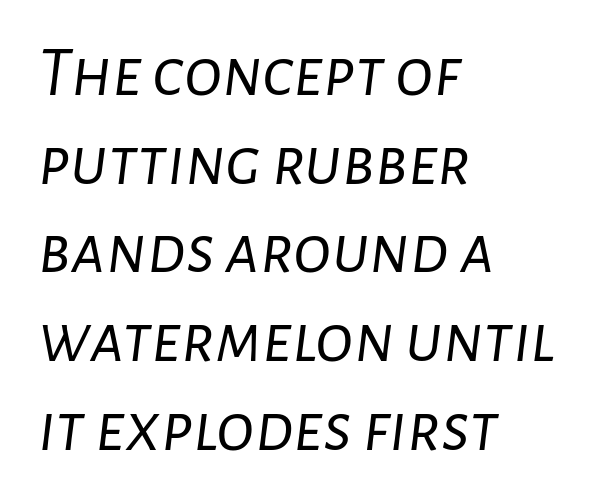
Q: Is the text bold? A: No.
Q: Is the text italic (slanted)? A: Yes, it leans right by about 7 degrees.
Q: Is the text underlined? A: No.
Q: How is the paragraph aligned? A: Left-aligned.
Q: Is the spacing between letters normal or unusually wide? A: Normal.
Q: Is the spacing between lines tight, normal or loose? A: Normal.
Q: Width (condensed, normal, or wide)? A: Normal.
Q: Stroke contrast? A: Low.
Q: x-height? A: Medium.
Q: Monospaced? A: No.
